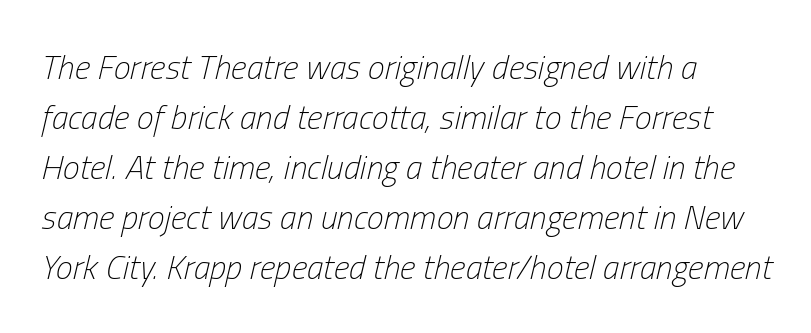
{"italic": "yes", "lean": "right", "slant_degrees": 13, "bold": "no", "weight": "light", "width": "condensed", "stroke_contrast": "low", "x_height": "medium", "monospaced": "no", "underline": "no", "align": "left", "line_spacing": "normal", "line_spacing_ratio": 1.47, "letter_spacing": "normal", "letter_spacing_em": 0.0, "glyph_px": 34}
